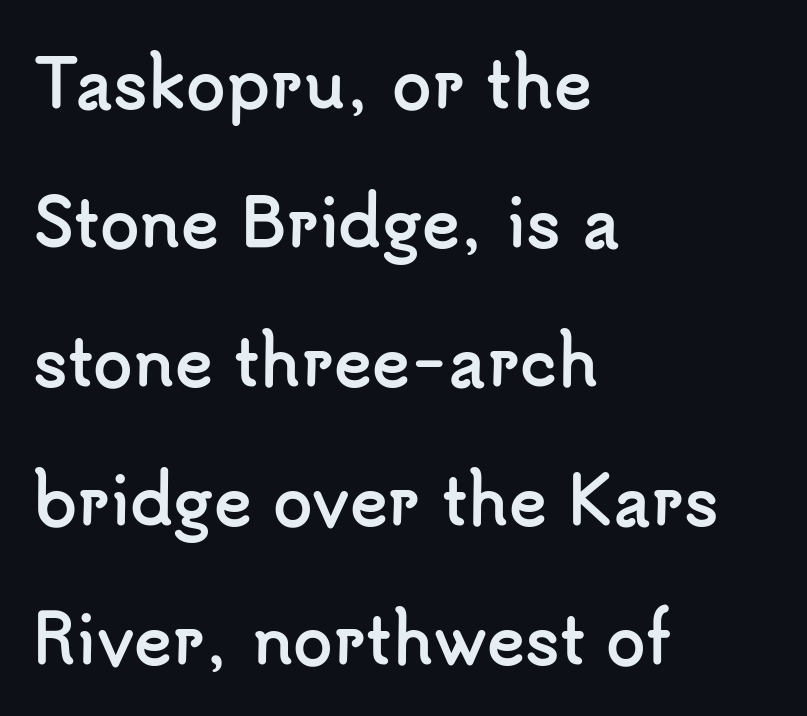
{"serif": "no", "italic": "no", "bold": "yes", "weight": "semibold", "width": "normal", "stroke_contrast": "low", "x_height": "small", "monospaced": "no", "underline": "no", "align": "left", "line_spacing": "loose", "line_spacing_ratio": 2.17, "letter_spacing": "normal", "letter_spacing_em": 0.0, "glyph_px": 64}
